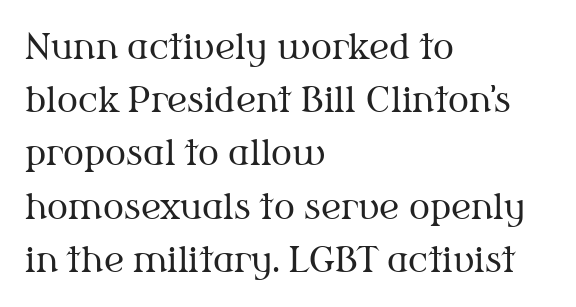
Is there much room between lines? A standard amount, neither cramped nor airy. The weight tops out at a normal text grade. It's the straight-up-and-down kind of type. This sample has the flowing, uneven cadence of proportional lettering. Which margin do the lines hug? The left one — the right edge is uneven. Each row of text sits above clean, open space.
